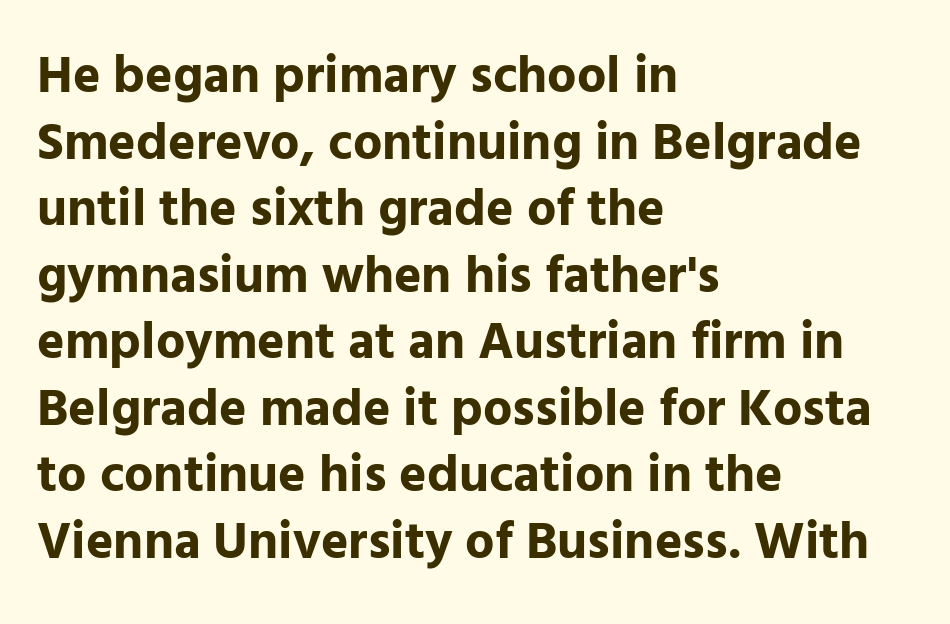
The tracking reads as untouched default to a designer's eye. Students, observe: this is what conventionally led text looks like. Any mark beneath the type? The region is blank. Look at the stroke-to-counter ratio: heavy, a bold. When letters stand straight like this, we call the style roman or upright.
